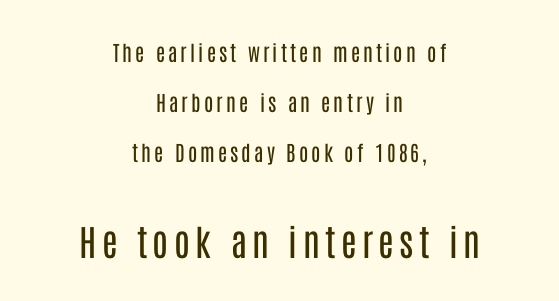
{"serif": "no", "italic": "no", "bold": "no", "weight": "regular", "width": "condensed", "stroke_contrast": "low", "x_height": "large", "monospaced": "no", "underline": "no", "align": "center", "line_spacing": "loose", "line_spacing_ratio": 2.38, "larger_block": "second", "size_ratio": 1.71, "glyph_px": 36}
